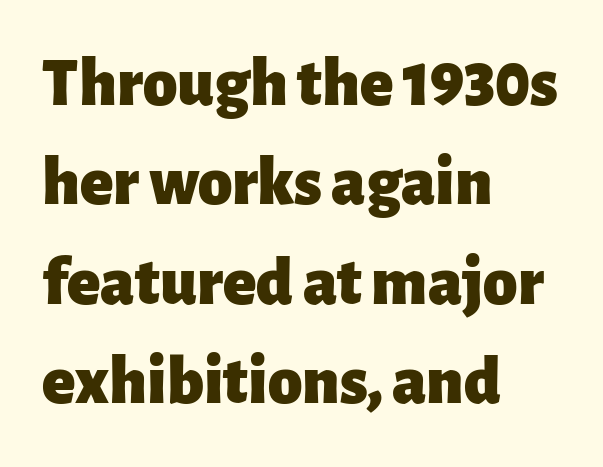
Q: Is the text bold? A: Yes.
Q: Is the text italic (slanted)? A: No, it is upright.
Q: Is the typeface a serif or a sans-serif typeface? A: Sans-serif.
Q: Is the text underlined? A: No.
Q: How is the paragraph aligned? A: Left-aligned.
Q: Is the spacing between letters normal or unusually wide? A: Normal.
Q: Is the spacing between lines tight, normal or loose? A: Normal.
Q: Width (condensed, normal, or wide)? A: Normal.
Q: Stroke contrast? A: Low.
Q: x-height? A: Medium.
Q: Monospaced? A: No.
